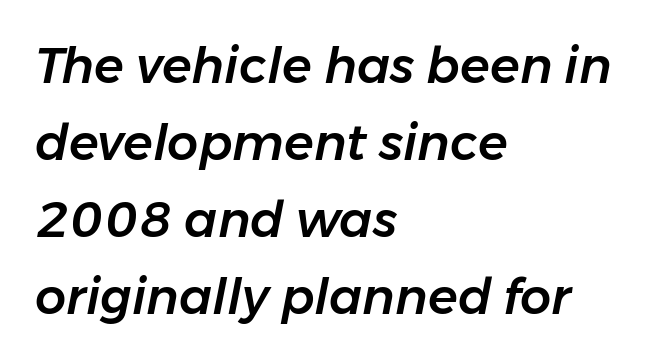
Q: Is the text italic (slanted)? A: Yes, it leans right by about 11 degrees.
Q: Is the text underlined? A: No.
Q: How is the paragraph aligned? A: Left-aligned.
Q: Is the spacing between letters normal or unusually wide? A: Normal.
Q: Is the spacing between lines tight, normal or loose? A: Normal.
Q: Width (condensed, normal, or wide)? A: Normal.
Q: Stroke contrast? A: Low.
Q: x-height? A: Medium.
Q: Monospaced? A: No.
